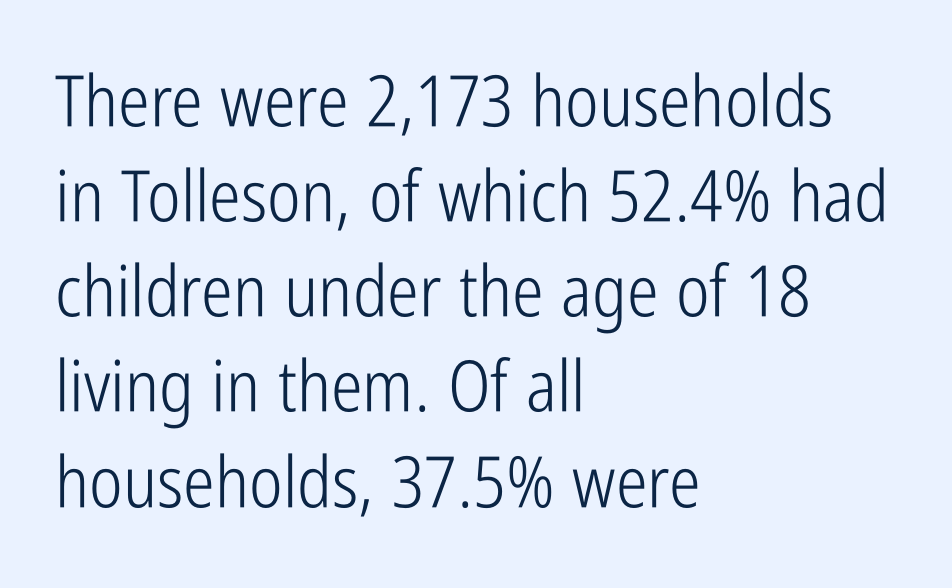
Q: Is the text bold? A: No.
Q: Is the text italic (slanted)? A: No, it is upright.
Q: Is the typeface a serif or a sans-serif typeface? A: Sans-serif.
Q: Is the text underlined? A: No.
Q: How is the paragraph aligned? A: Left-aligned.
Q: Is the spacing between letters normal or unusually wide? A: Normal.
Q: Is the spacing between lines tight, normal or loose? A: Normal.
Q: Width (condensed, normal, or wide)? A: Condensed.
Q: Stroke contrast? A: Low.
Q: x-height? A: Medium.
Q: Monospaced? A: No.
